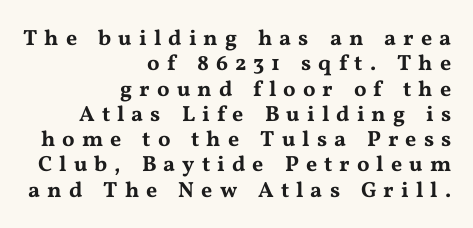
Letter spacing: wide. The space beneath each line is pristine and unruled. Does the copy run flush right? Yes — the right margin is perfectly even. Rendered with straight, roman letterforms.
